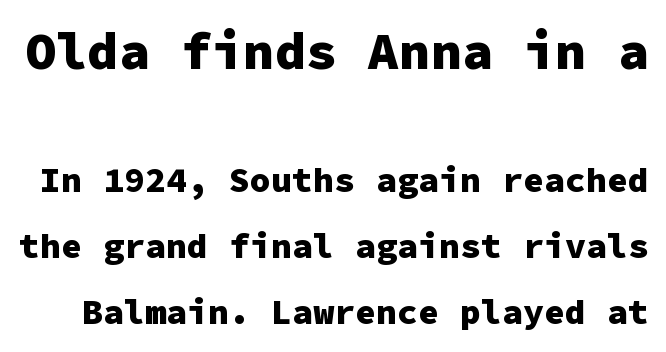
{"serif": "no", "italic": "no", "bold": "yes", "weight": "heavy", "width": "normal", "stroke_contrast": "low", "x_height": "medium", "monospaced": "yes", "underline": "no", "line_spacing_ratio": 1.89, "letter_spacing": "normal", "letter_spacing_em": 0.0, "larger_block": "first", "size_ratio": 1.49, "glyph_px": 52}
